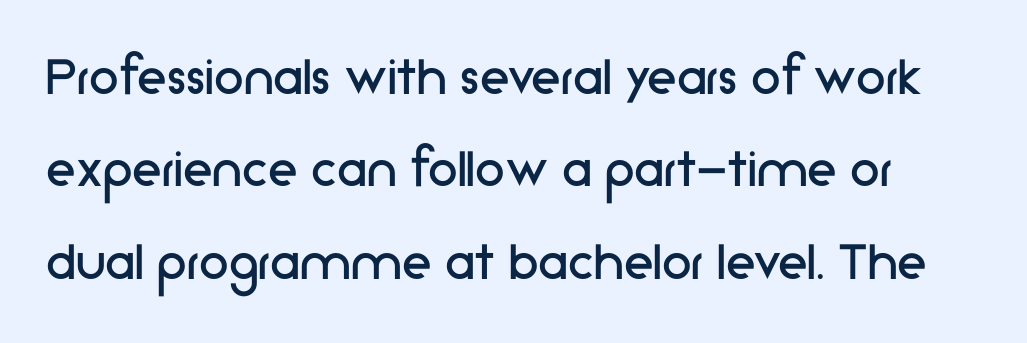
The image shows 60 px regular-weight sans-serif type, upright; set normal line spacing (1.54x), normal letter spacing, not underlined; low stroke contrast and a medium x-height.
